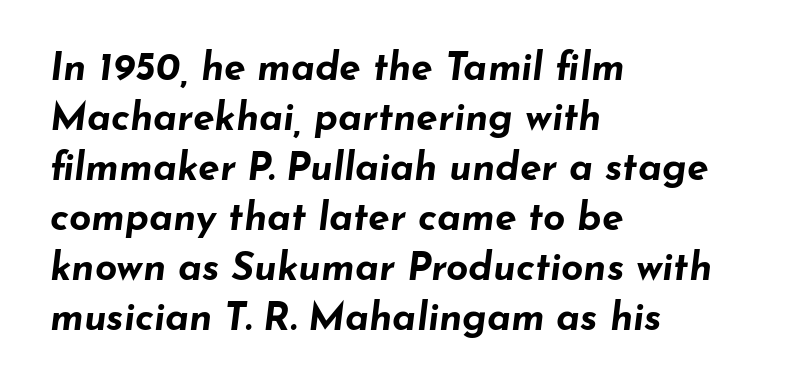
Letter spacing: default. Rule under the text: the space is simply empty. These lines stack with their left ends in a neat column. Evenly set lines give the paragraph a standard silhouette. Note the varied advance widths — an 'i' is clearly narrower than an 'm'. Italic? Definitely — the glyphs are oblique.
